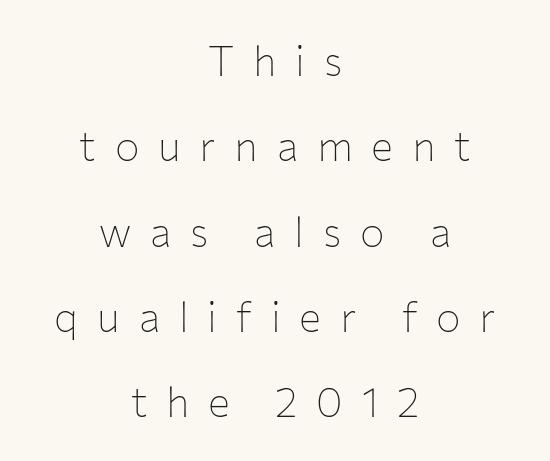
{"serif": "no", "italic": "no", "bold": "no", "weight": "thin", "width": "normal", "stroke_contrast": "low", "x_height": "medium", "monospaced": "no", "underline": "no", "align": "center", "line_spacing": "loose", "line_spacing_ratio": 2.08, "letter_spacing": "wide", "letter_spacing_em": 0.46, "glyph_px": 41}
